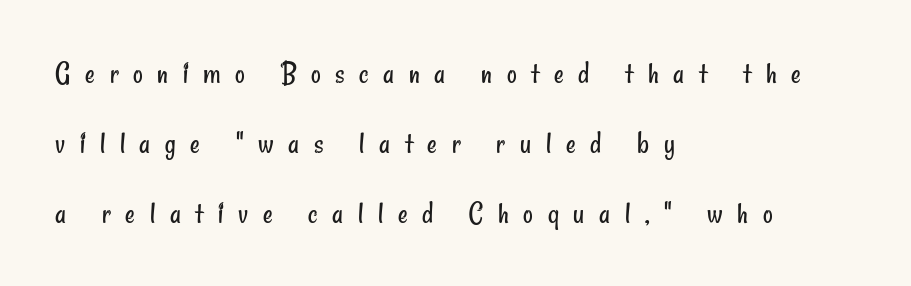
Alignment: flush left. Only glyphs here, with clear space below each row. The vertical gap from one line to the next is large. Each letter's strokes conclude bluntly, with no projecting serifs.
